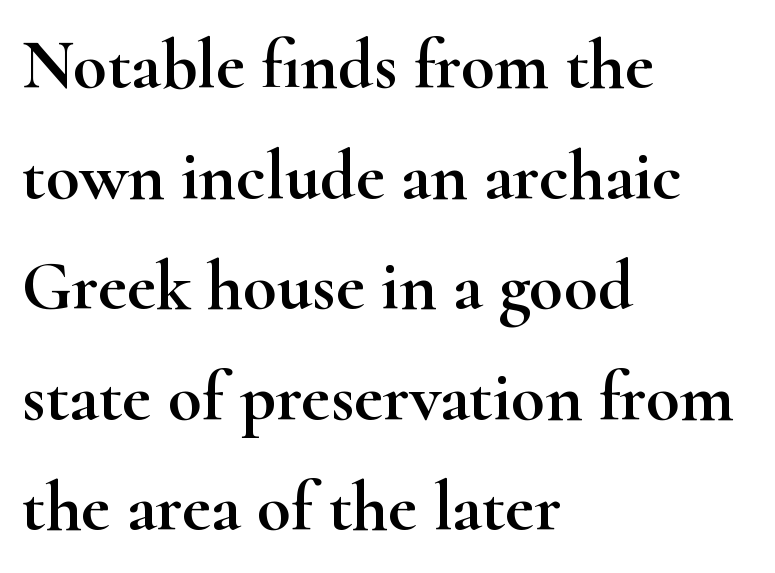
Q: Is the text italic (slanted)? A: No, it is upright.
Q: Is the typeface a serif or a sans-serif typeface? A: Serif.
Q: Is the text underlined? A: No.
Q: How is the paragraph aligned? A: Left-aligned.
Q: Is the spacing between letters normal or unusually wide? A: Normal.
Q: Is the spacing between lines tight, normal or loose? A: Normal.
Q: Width (condensed, normal, or wide)? A: Wide.
Q: Stroke contrast? A: High.
Q: x-height? A: Small.
Q: Monospaced? A: No.
